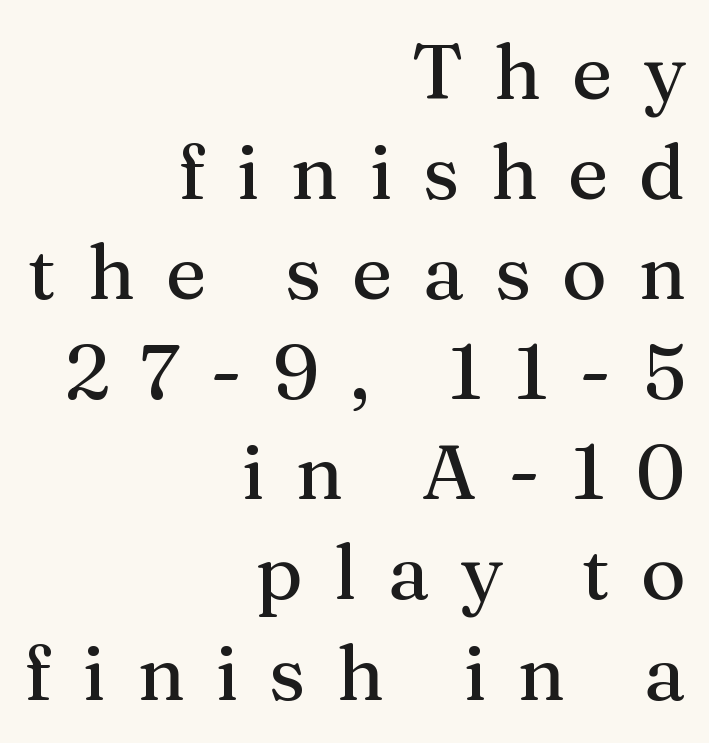
Q: Is the text italic (slanted)? A: No, it is upright.
Q: Is the typeface a serif or a sans-serif typeface? A: Serif.
Q: Is the text underlined? A: No.
Q: How is the paragraph aligned? A: Right-aligned.
Q: Is the spacing between letters normal or unusually wide? A: Unusually wide.
Q: Is the spacing between lines tight, normal or loose? A: Normal.
Q: Width (condensed, normal, or wide)? A: Normal.
Q: Stroke contrast? A: Medium.
Q: x-height? A: Medium.
Q: Monospaced? A: No.
